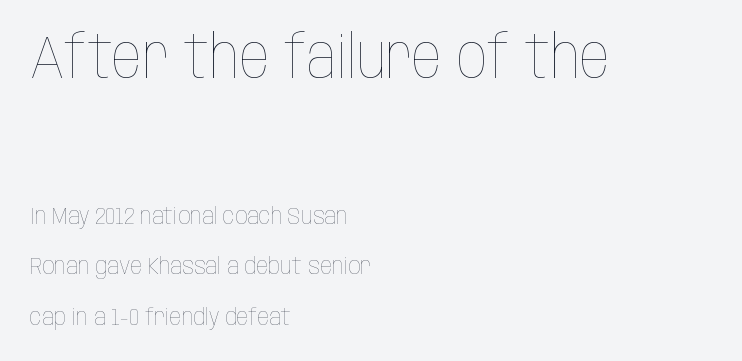
The image shows 60 px thin, condensed type, upright; set left-aligned, loose line spacing (2.1x), normal letter spacing, not underlined; the first (top) block is 2.5x larger; low stroke contrast and a large x-height.
